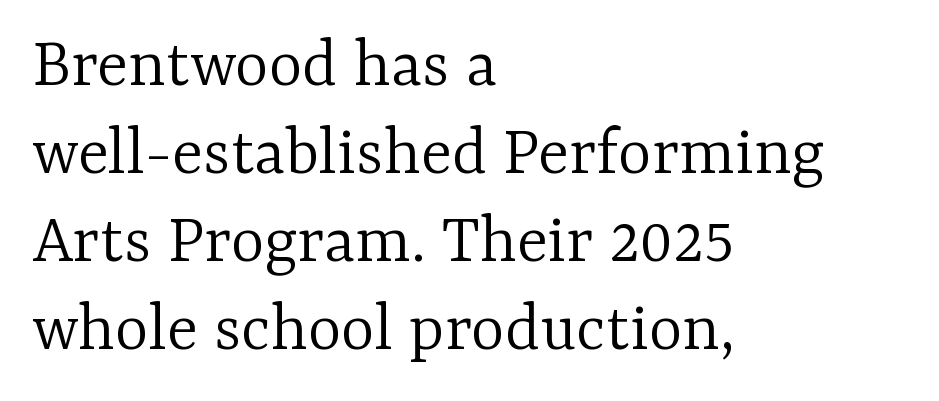
Q: Is the text bold? A: No.
Q: Is the text italic (slanted)? A: No, it is upright.
Q: Is the typeface a serif or a sans-serif typeface? A: Serif.
Q: Is the text underlined? A: No.
Q: How is the paragraph aligned? A: Left-aligned.
Q: Is the spacing between letters normal or unusually wide? A: Normal.
Q: Width (condensed, normal, or wide)? A: Normal.
Q: Stroke contrast? A: Low.
Q: x-height? A: Medium.
Q: Monospaced? A: No.
